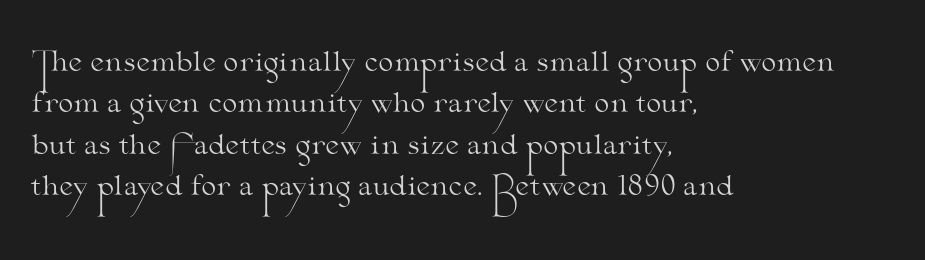
The image shows 27 px text type, upright; set left-aligned, normal line spacing (1.53x), normal letter spacing, not underlined.
